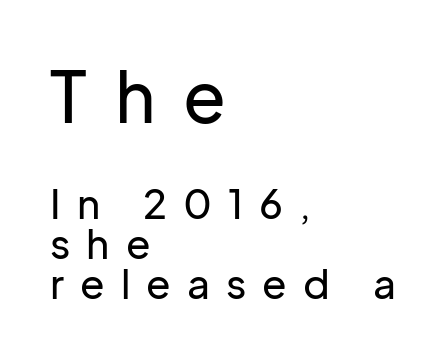
Q: Is the text italic (slanted)? A: No, it is upright.
Q: Is the typeface a serif or a sans-serif typeface? A: Sans-serif.
Q: Is the text underlined? A: No.
Q: How is the paragraph aligned? A: Left-aligned.
Q: Is the spacing between letters normal or unusually wide? A: Unusually wide.
Q: Is the spacing between lines tight, normal or loose? A: Tight.
Q: Which block of text is set in a larger size, the first (top) or the second (bottom)? A: The first (top) one.
Q: Width (condensed, normal, or wide)? A: Normal.
Q: Stroke contrast? A: Low.
Q: x-height? A: Medium.
Q: Monospaced? A: No.
